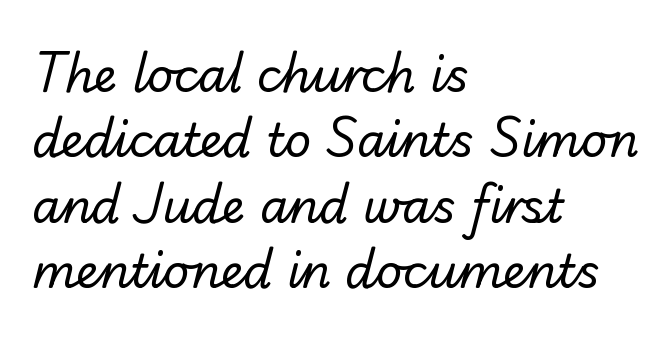
Q: Is the text bold? A: No.
Q: Is the typeface a serif or a sans-serif typeface? A: Sans-serif.
Q: Is the text underlined? A: No.
Q: How is the paragraph aligned? A: Left-aligned.
Q: Is the spacing between letters normal or unusually wide? A: Normal.
Q: Is the spacing between lines tight, normal or loose? A: Normal.
Q: Width (condensed, normal, or wide)? A: Normal.
Q: Stroke contrast? A: Low.
Q: x-height? A: Small.
Q: Monospaced? A: No.
